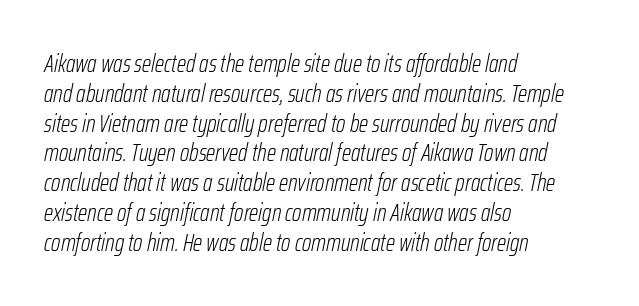
{"italic": "yes", "lean": "right", "slant_degrees": 12, "bold": "no", "underline": "no", "align": "left", "line_spacing_ratio": 1.24, "letter_spacing": "normal", "letter_spacing_em": 0.0, "glyph_px": 24}
